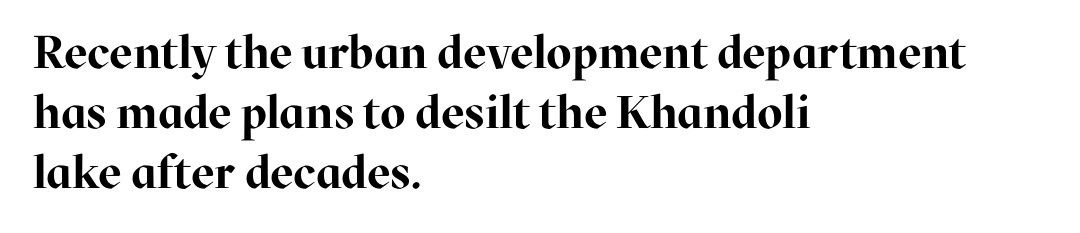
{"serif": "yes", "italic": "no", "bold": "yes", "weight": "bold", "width": "normal", "stroke_contrast": "high", "x_height": "medium", "monospaced": "no", "underline": "no", "align": "left", "line_spacing": "normal", "line_spacing_ratio": 1.3, "letter_spacing": "normal", "letter_spacing_em": 0.0, "glyph_px": 46}
